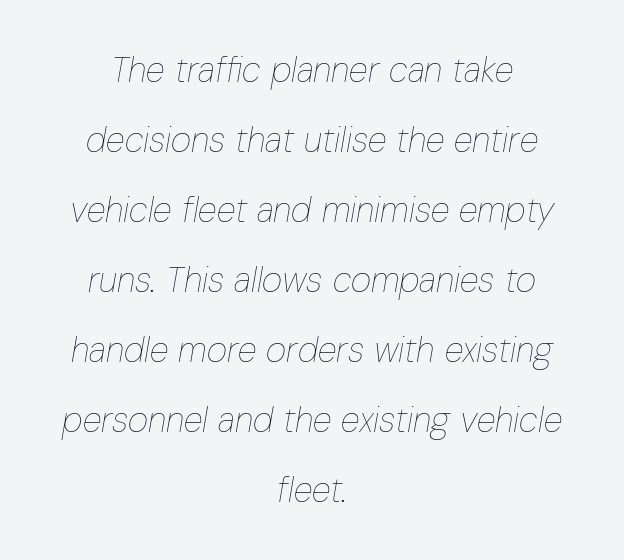
The image shows 35 px thin, condensed type, italic (leaning right); set centered, loose line spacing (2.0x), normal letter spacing, not underlined; low stroke contrast and a medium x-height.
